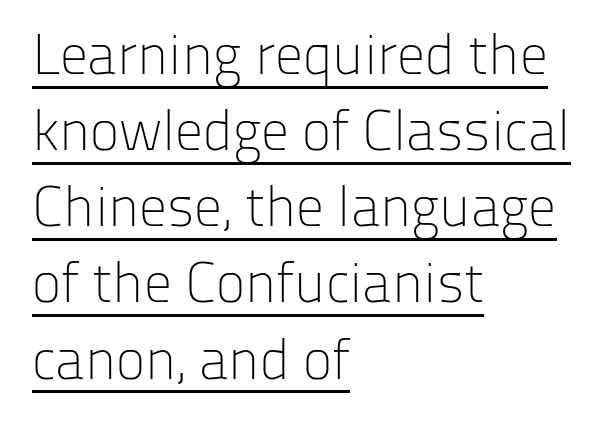
{"serif": "no", "italic": "no", "bold": "no", "weight": "light", "width": "normal", "stroke_contrast": "low", "x_height": "medium", "monospaced": "no", "underline": "yes", "align": "left", "line_spacing": "normal", "line_spacing_ratio": 1.36, "letter_spacing": "normal", "letter_spacing_em": 0.0, "glyph_px": 56}
